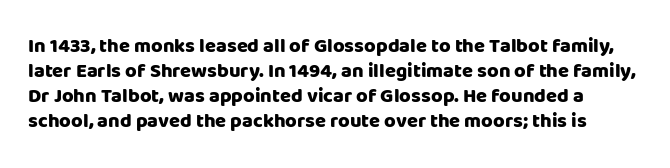
The image shows 20 px bold type, upright; set normal line spacing (1.25x), normal letter spacing, not underlined.
